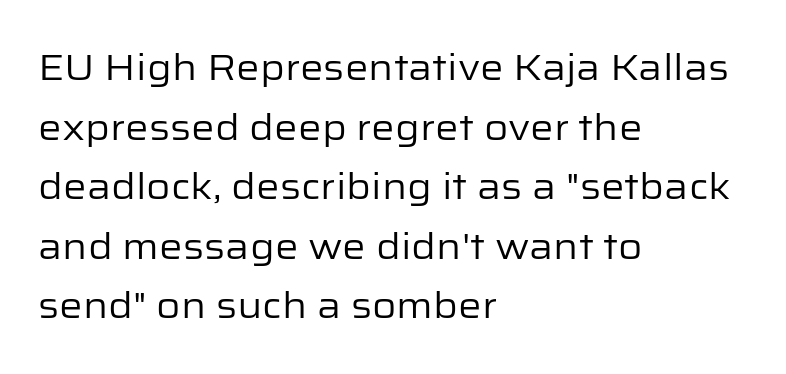
Q: Is the text bold? A: No.
Q: Is the text italic (slanted)? A: No, it is upright.
Q: Is the typeface a serif or a sans-serif typeface? A: Sans-serif.
Q: Is the text underlined? A: No.
Q: How is the paragraph aligned? A: Left-aligned.
Q: Is the spacing between letters normal or unusually wide? A: Normal.
Q: Is the spacing between lines tight, normal or loose? A: Normal.
Q: Width (condensed, normal, or wide)? A: Normal.
Q: Stroke contrast? A: Low.
Q: x-height? A: Medium.
Q: Monospaced? A: No.
